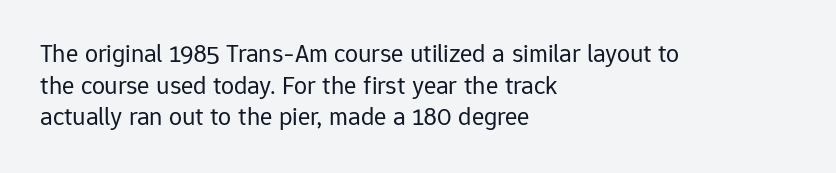
{"italic": "no", "bold": "no", "underline": "no", "align": "left", "line_spacing_ratio": 1.22, "letter_spacing": "normal", "letter_spacing_em": 0.0, "glyph_px": 26}
